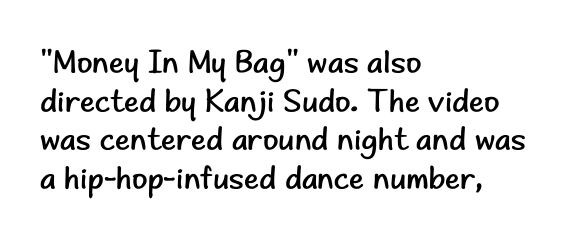
Q: Is the text bold? A: No.
Q: Is the text italic (slanted)? A: No, it is upright.
Q: Is the typeface a serif or a sans-serif typeface? A: Sans-serif.
Q: Is the text underlined? A: No.
Q: How is the paragraph aligned? A: Left-aligned.
Q: Is the spacing between letters normal or unusually wide? A: Normal.
Q: Width (condensed, normal, or wide)? A: Normal.
Q: Stroke contrast? A: Low.
Q: x-height? A: Small.
Q: Monospaced? A: No.
